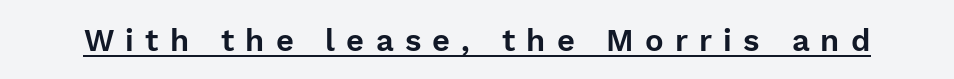
The image shows 31 px sans-serif type, upright; set unusually wide letter spacing (+0.36 em), underlined; low stroke contrast and a medium x-height.
